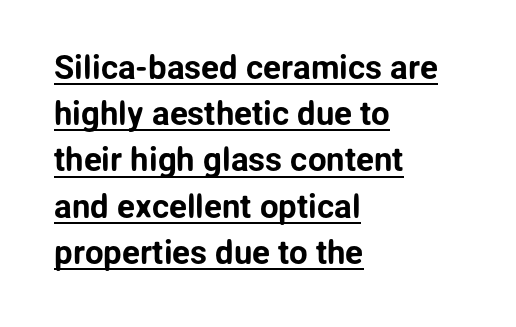
Q: Is the text italic (slanted)? A: No, it is upright.
Q: Is the typeface a serif or a sans-serif typeface? A: Sans-serif.
Q: Is the text underlined? A: Yes.
Q: How is the paragraph aligned? A: Left-aligned.
Q: Is the spacing between letters normal or unusually wide? A: Normal.
Q: Is the spacing between lines tight, normal or loose? A: Normal.
Q: Width (condensed, normal, or wide)? A: Normal.
Q: Stroke contrast? A: Low.
Q: x-height? A: Medium.
Q: Monospaced? A: No.
